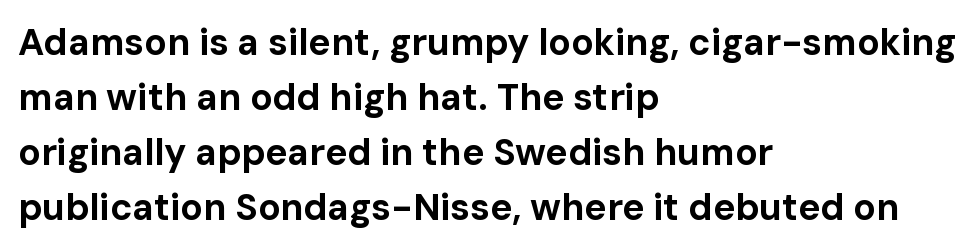
Q: Is the text bold? A: Yes.
Q: Is the text italic (slanted)? A: No, it is upright.
Q: Is the typeface a serif or a sans-serif typeface? A: Sans-serif.
Q: Is the text underlined? A: No.
Q: How is the paragraph aligned? A: Left-aligned.
Q: Is the spacing between letters normal or unusually wide? A: Normal.
Q: Is the spacing between lines tight, normal or loose? A: Normal.
Q: Width (condensed, normal, or wide)? A: Normal.
Q: Stroke contrast? A: Low.
Q: x-height? A: Medium.
Q: Monospaced? A: No.
